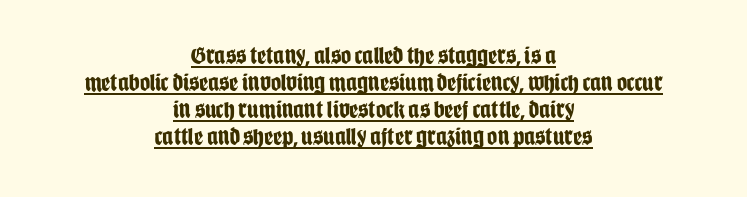
Q: Is the text bold? A: Yes.
Q: Is the text italic (slanted)? A: No, it is upright.
Q: Is the text underlined? A: Yes.
Q: How is the paragraph aligned? A: Centered.
Q: Is the spacing between letters normal or unusually wide? A: Normal.
Q: Is the spacing between lines tight, normal or loose? A: Tight.
